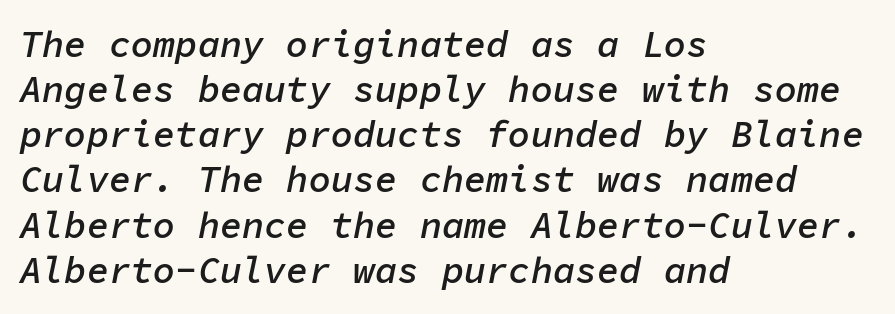
{"italic": "yes", "lean": "right", "slant_degrees": 11, "bold": "semi", "weight": "semibold", "width": "normal", "stroke_contrast": "low", "x_height": "medium", "monospaced": "yes", "underline": "no", "align": "left", "line_spacing_ratio": 1.22, "letter_spacing": "normal", "letter_spacing_em": 0.0, "glyph_px": 37}
